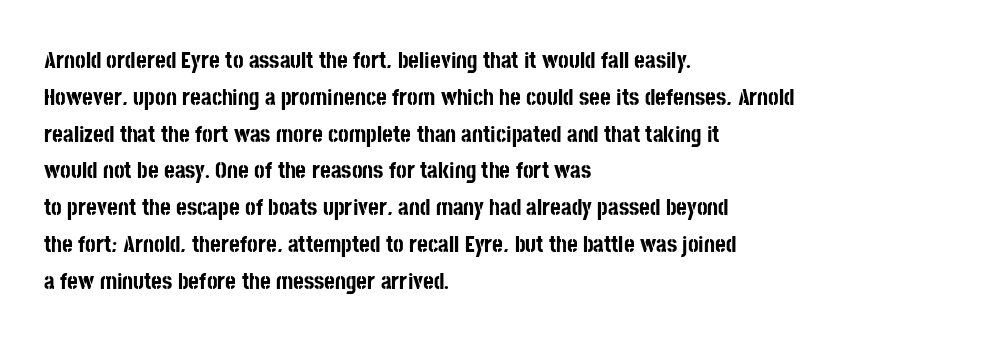
Q: Is the text bold? A: Yes.
Q: Is the text italic (slanted)? A: No, it is upright.
Q: Is the text underlined? A: No.
Q: How is the paragraph aligned? A: Left-aligned.
Q: Is the spacing between letters normal or unusually wide? A: Normal.
Q: Is the spacing between lines tight, normal or loose? A: Normal.
